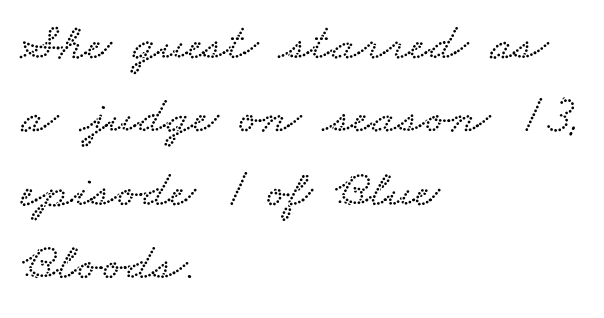
Proportional: the letters do not fall into vertical columns. The type is set solid horizontally, with unmodified tracking. Each row of text sits above clean, open space. Quick note: interline space is typical. The passage is arranged the way most books set body copy — flush left.
